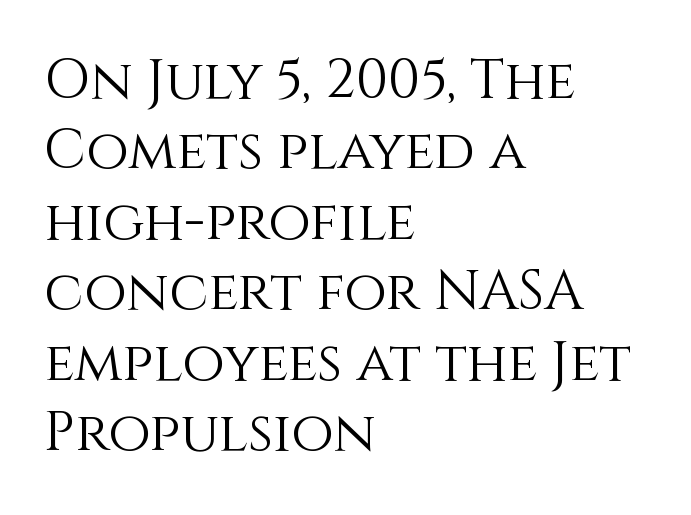
Q: Is the text bold? A: No.
Q: Is the text italic (slanted)? A: No, it is upright.
Q: Is the text underlined? A: No.
Q: How is the paragraph aligned? A: Left-aligned.
Q: Is the spacing between letters normal or unusually wide? A: Normal.
Q: Is the spacing between lines tight, normal or loose? A: Normal.
Q: Width (condensed, normal, or wide)? A: Normal.
Q: x-height? A: Large.
Q: Monospaced? A: No.
